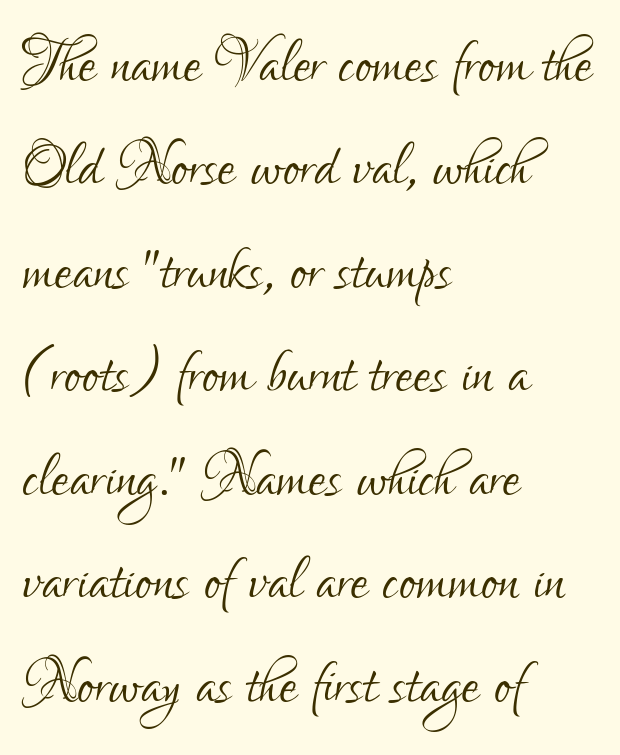
{"serif": "no", "bold": "no", "weight": "light", "width": "condensed", "stroke_contrast": "low", "x_height": "small", "monospaced": "no", "underline": "no", "align": "left", "line_spacing": "normal", "line_spacing_ratio": 1.31, "letter_spacing": "normal", "letter_spacing_em": 0.0, "glyph_px": 79}
